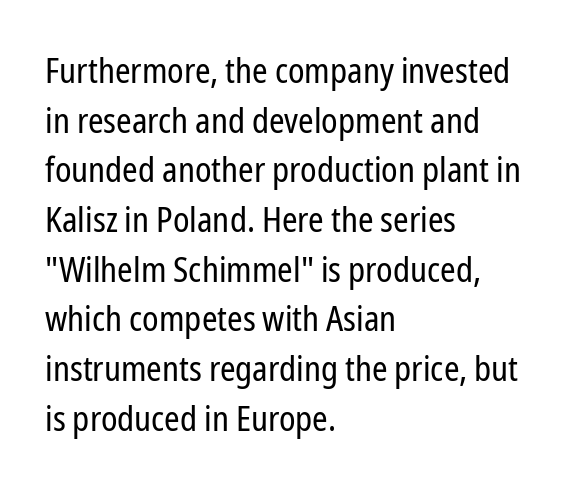
Q: Is the text bold? A: No.
Q: Is the text italic (slanted)? A: No, it is upright.
Q: Is the typeface a serif or a sans-serif typeface? A: Sans-serif.
Q: Is the text underlined? A: No.
Q: How is the paragraph aligned? A: Left-aligned.
Q: Is the spacing between letters normal or unusually wide? A: Normal.
Q: Is the spacing between lines tight, normal or loose? A: Normal.
Q: Width (condensed, normal, or wide)? A: Condensed.
Q: Stroke contrast? A: Low.
Q: x-height? A: Medium.
Q: Monospaced? A: No.
